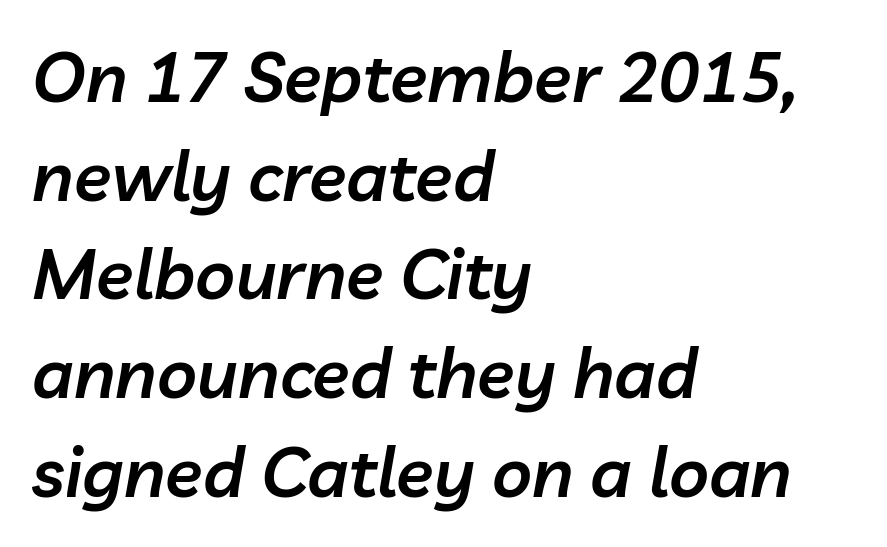
{"italic": "yes", "lean": "right", "slant_degrees": 10, "bold": "semi", "weight": "semibold", "width": "normal", "stroke_contrast": "low", "x_height": "medium", "monospaced": "no", "underline": "no", "align": "left", "line_spacing": "normal", "line_spacing_ratio": 1.43, "letter_spacing": "normal", "letter_spacing_em": 0.0, "glyph_px": 69}
